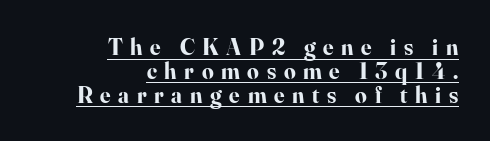
The image shows 23 px bold type, upright; set right-aligned, tight line spacing (1.04x), unusually wide letter spacing (+0.33 em), underlined.
